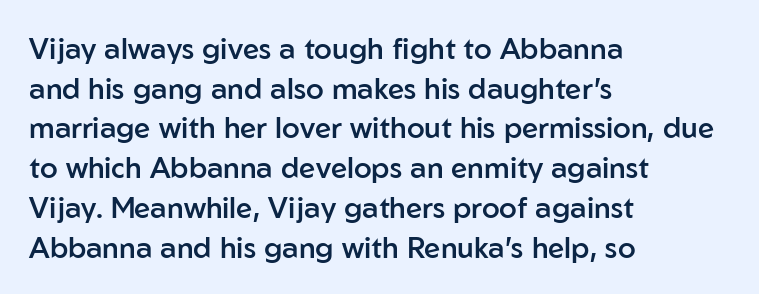
The image shows 29 px semibold sans-serif type, upright; set left-aligned, normal line spacing (1.37x), normal letter spacing, not underlined; low stroke contrast and a medium x-height.
